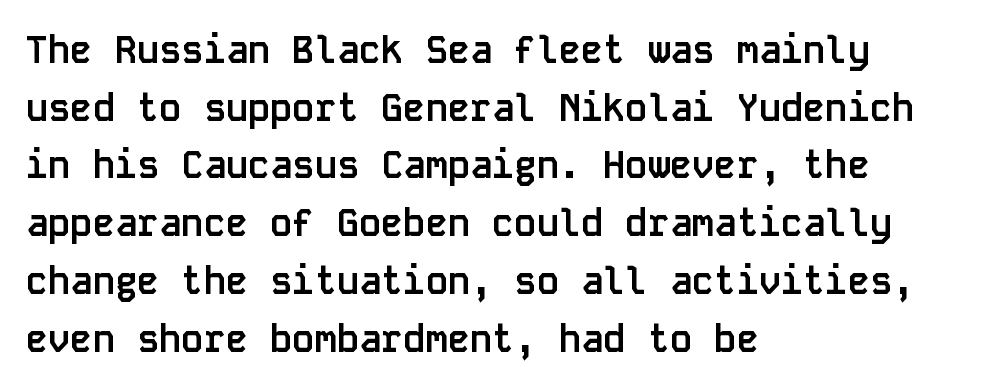
{"serif": "no", "italic": "no", "bold": "yes", "weight": "semibold", "width": "normal", "stroke_contrast": "low", "x_height": "large", "monospaced": "yes", "underline": "no", "align": "left", "line_spacing": "normal", "line_spacing_ratio": 1.56, "letter_spacing": "normal", "letter_spacing_em": 0.0, "glyph_px": 37}
